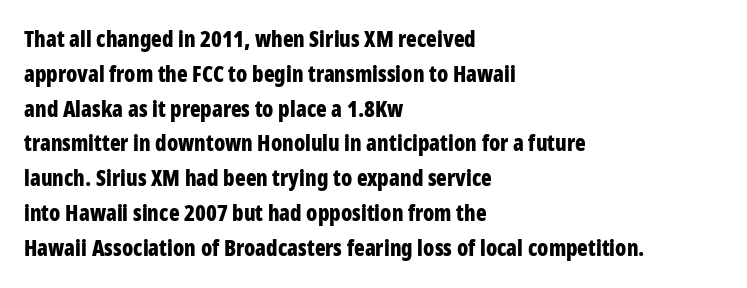
The image shows 22 px bold type, upright; set left-aligned, normal line spacing (1.58x), normal letter spacing, not underlined.
